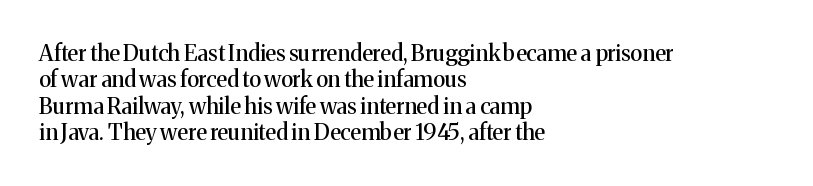
Q: Is the text italic (slanted)? A: No, it is upright.
Q: Is the text underlined? A: No.
Q: How is the paragraph aligned? A: Left-aligned.
Q: Is the spacing between letters normal or unusually wide? A: Normal.
